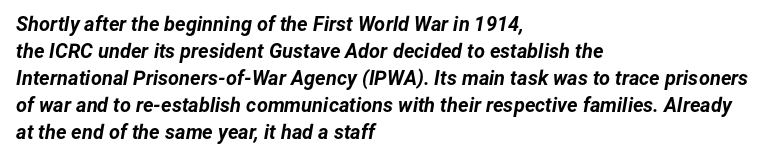
Q: Is the text bold? A: Yes.
Q: Is the text italic (slanted)? A: Yes, it leans right by about 12 degrees.
Q: Is the text underlined? A: No.
Q: How is the paragraph aligned? A: Left-aligned.
Q: Is the spacing between letters normal or unusually wide? A: Normal.
Q: Is the spacing between lines tight, normal or loose? A: Normal.
